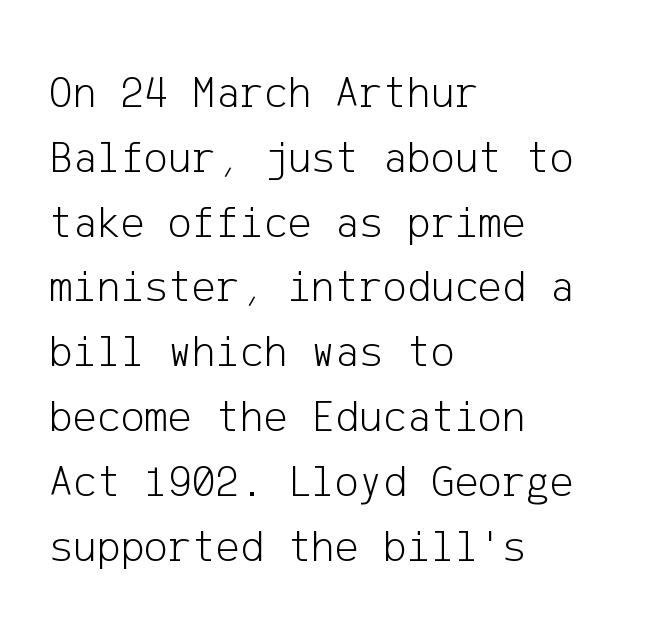
Typeset ragged right — the left edge is the straight one. The space directly below the letters is spotless. The lettering stays uniformly vertical, giving the passage a roman look. Interline gaps are of average width in this sample. Regarding serifs, this sample does without them. Default kerning and tracking; the words read as compact shapes.
